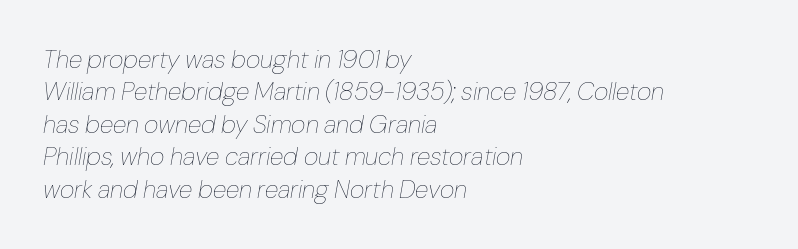
The zone under the glyphs is completely vacant. Alignment: flush left. Caption: face not bold, strokes unweighted. Slanted lettering throughout. The vertical gap from one line to the next is medium.
